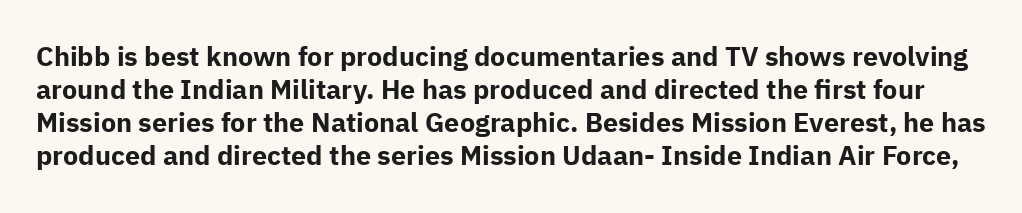
The passage shown is emphatically bold. A clean baseline with only descenders dipping below it. The axis of the letterforms is exactly vertical. Glyph-to-glyph distance matches everyday printed text.
